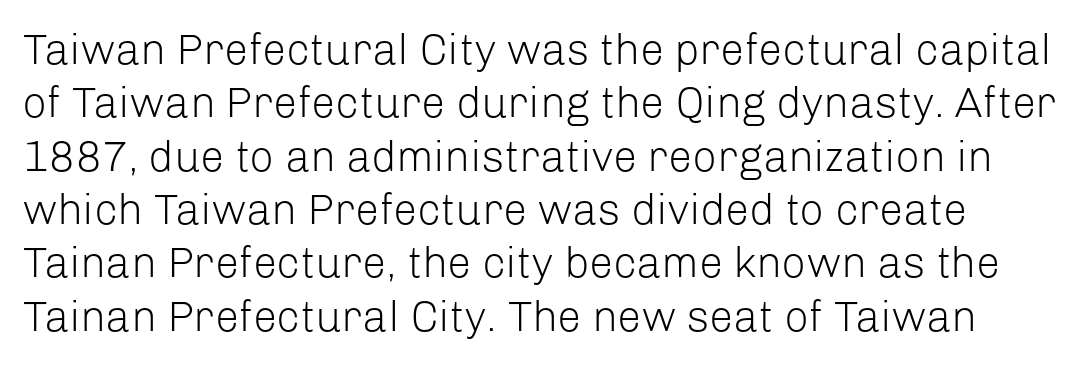
The image shows 43 px light sans-serif type, upright; set line spacing 1.24x, normal letter spacing, not underlined; low stroke contrast and a medium x-height.
